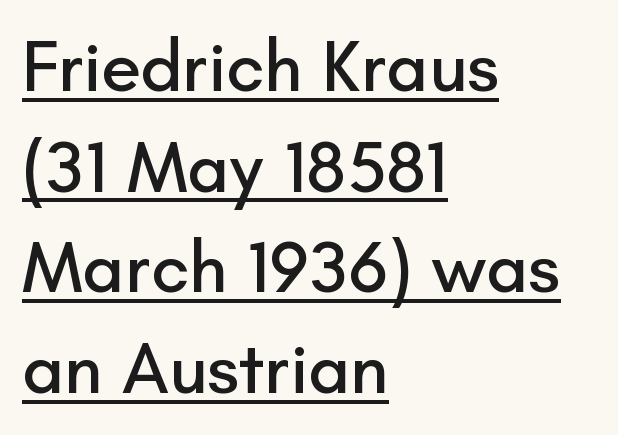
The image shows 73 px sans-serif type, upright; set left-aligned, normal line spacing (1.38x), normal letter spacing, underlined; low stroke contrast and a small x-height.
